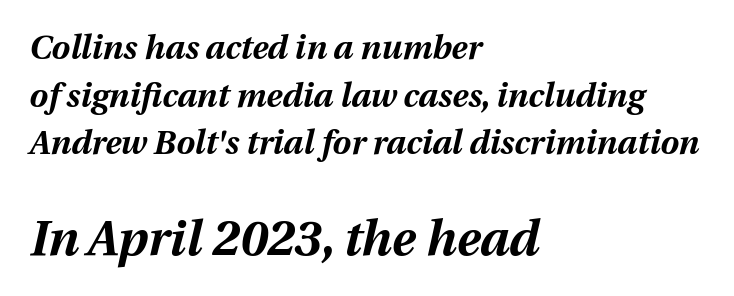
Characters follow at the spacing the type designer built in. Characters are canted at an angle relative to the baseline's perpendicular. The rag falls on the right side of this text block. Is this a fixed-width face? No — the glyphs have proportional, varying widths.
